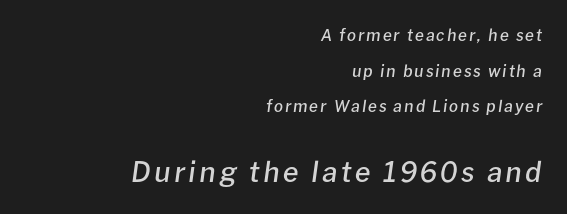
Quick note: interline space is abundant. The face used here appears at its bigger size in the lower chunk. Think of a printed novel: that variable character pitch is what you see here. Is the type bold? Partly — it's a semibold, heavier than regular but not fully bold.
